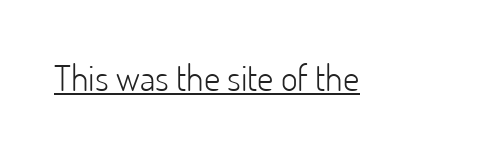
Q: Is the text bold? A: No.
Q: Is the text italic (slanted)? A: No, it is upright.
Q: Is the typeface a serif or a sans-serif typeface? A: Sans-serif.
Q: Is the text underlined? A: Yes.
Q: Is the spacing between letters normal or unusually wide? A: Normal.
Q: Width (condensed, normal, or wide)? A: Normal.
Q: Stroke contrast? A: Low.
Q: x-height? A: Small.
Q: Monospaced? A: No.
